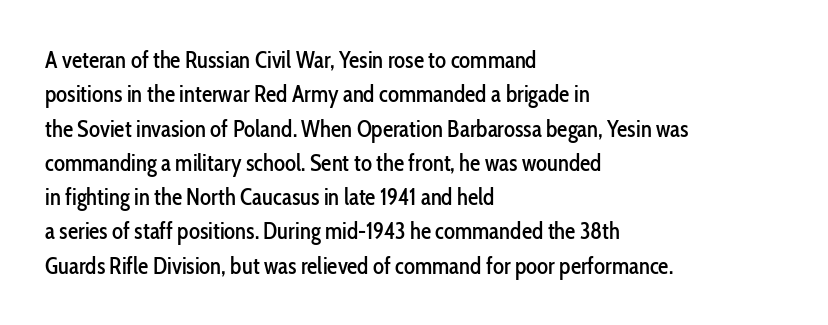
If you drew a ruler down the left edge, every line would touch it. Any mark beneath the type? The region is blank. Vertical spacing — default. It's the straight-up-and-down kind of type.
